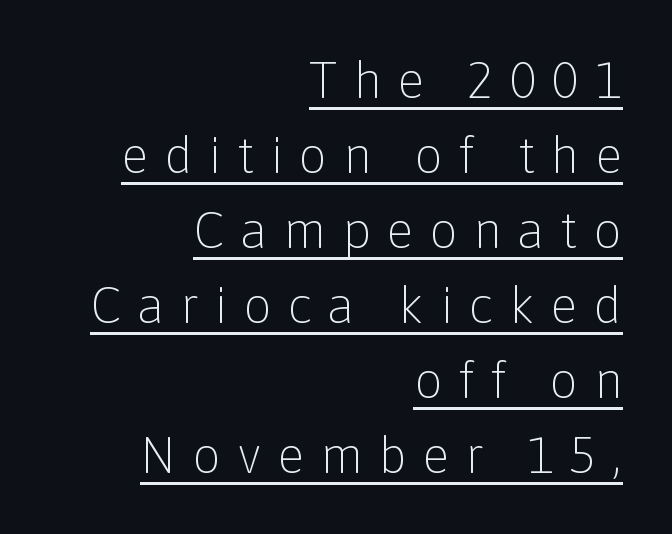
Q: Is the text bold? A: No.
Q: Is the text italic (slanted)? A: No, it is upright.
Q: Is the typeface a serif or a sans-serif typeface? A: Sans-serif.
Q: Is the text underlined? A: Yes.
Q: How is the paragraph aligned? A: Right-aligned.
Q: Is the spacing between letters normal or unusually wide? A: Unusually wide.
Q: Is the spacing between lines tight, normal or loose? A: Normal.
Q: Width (condensed, normal, or wide)? A: Normal.
Q: Stroke contrast? A: Low.
Q: x-height? A: Medium.
Q: Monospaced? A: No.
